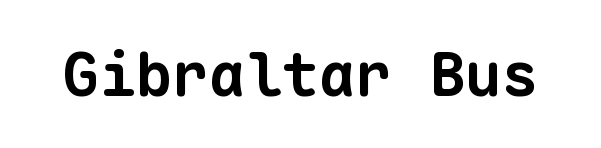
The image shows 61 px bold sans-serif type, monospaced; set normal letter spacing, not underlined; low stroke contrast and a medium x-height.
